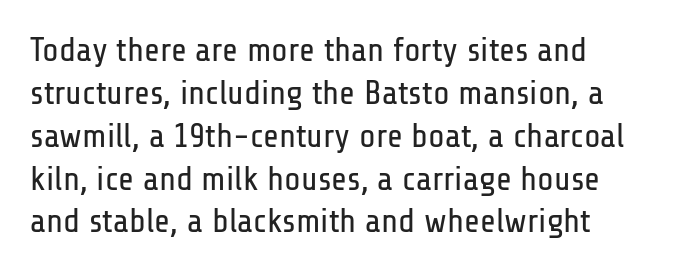
Successive baselines arrive at the customary interval. Plain, unruled lines of type. These lines are composed in type without serifs. The typesetter chose a ragged-right arrangement here.
